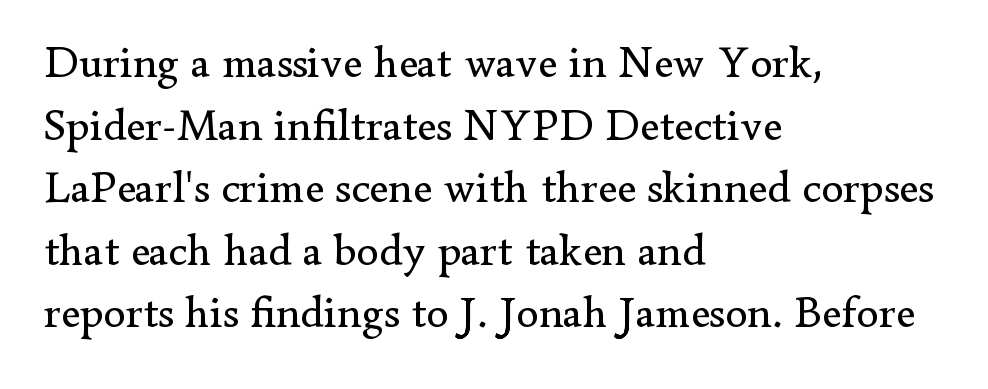
The image shows 45 px regular-weight serif type, upright; set left-aligned, normal line spacing (1.39x), normal letter spacing, not underlined; low stroke contrast and a small x-height.
